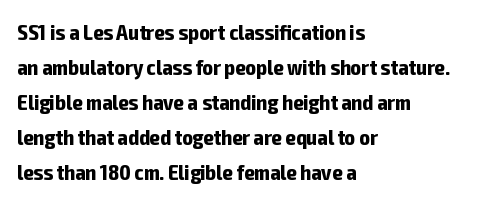
The image shows 22 px bold type, upright; set left-aligned, normal line spacing (1.59x), normal letter spacing, not underlined.
